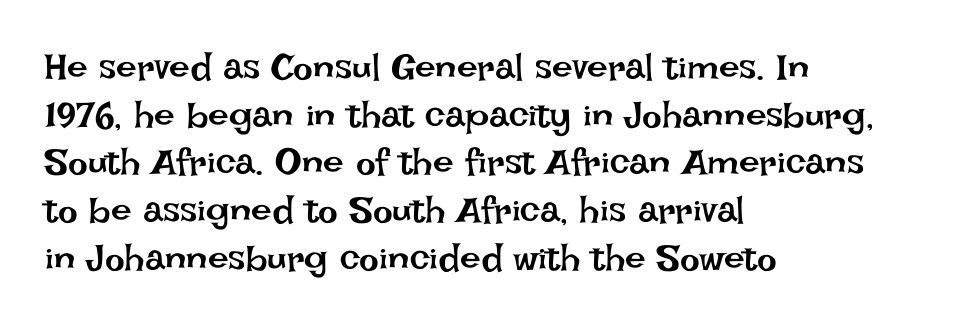
{"italic": "no", "bold": "no", "weight": "regular", "width": "normal", "stroke_contrast": "low", "x_height": "large", "monospaced": "no", "underline": "no", "align": "left", "line_spacing": "normal", "line_spacing_ratio": 1.29, "letter_spacing": "normal", "letter_spacing_em": 0.0, "glyph_px": 37}
